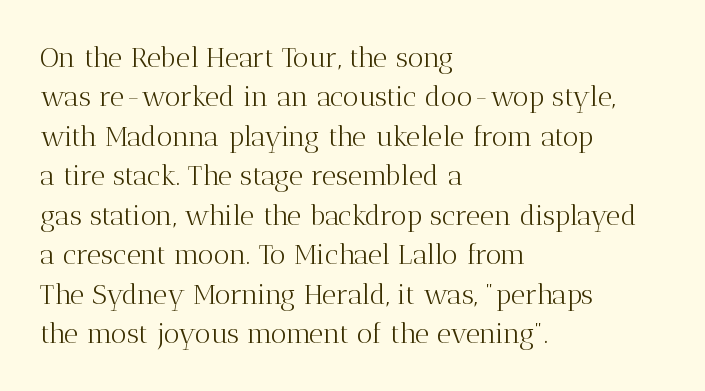
The image shows 28 px light serif type, upright; set left-aligned, normal line spacing (1.41x), normal letter spacing, not underlined; medium stroke contrast and a medium x-height.
